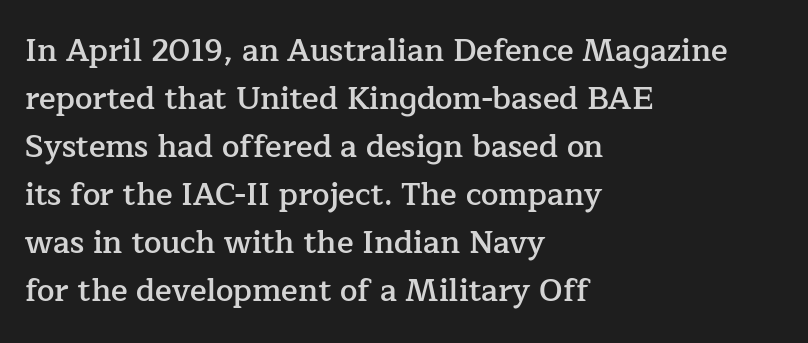
The image shows 31 px semibold serif type, upright; set left-aligned, normal line spacing (1.55x), normal letter spacing, not underlined; low stroke contrast and a medium x-height.
